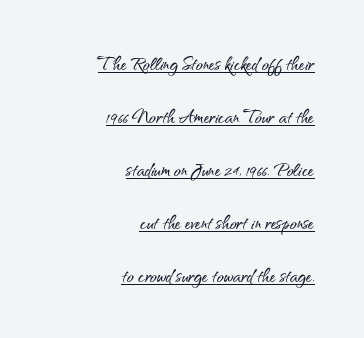
Q: Is the text italic (slanted)? A: Yes.
Q: Is the text underlined? A: Yes.
Q: How is the paragraph aligned? A: Right-aligned.
Q: Is the spacing between letters normal or unusually wide? A: Normal.
Q: Is the spacing between lines tight, normal or loose? A: Loose.
